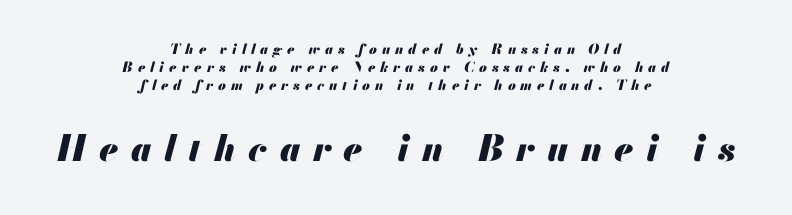
The vertical gap from one line to the next is medium. The text block is weighted toward neither margin, spreading evenly from the middle. The specimen omits any rule beneath the text block's lines. The passage shown begins with its smaller block and ends with its larger one. Heavy, bold letterforms.
